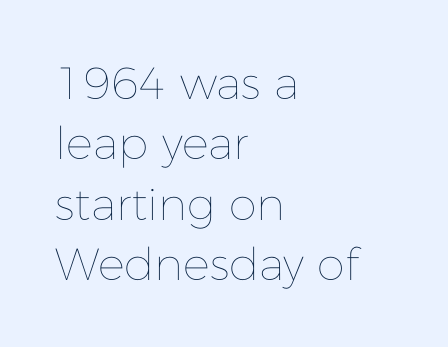
One glance says typical: line gaps are just what's usual. These glyphs show unthickened strokes, regular width or finer. Decoration check: the copy has no underline. Letter spacing: default. Style check: upright. Do the characters align in a grid? No, the font is proportional.
